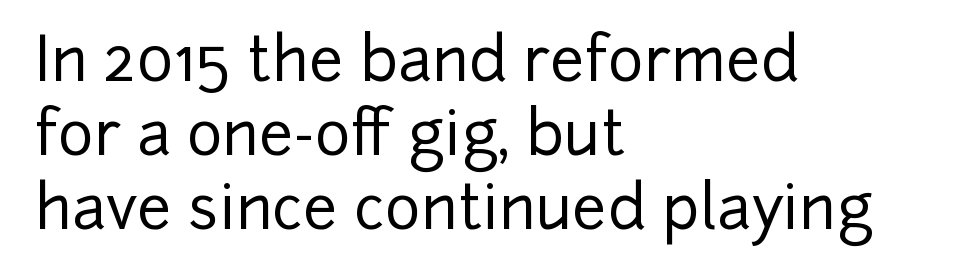
{"serif": "no", "italic": "no", "width": "normal", "stroke_contrast": "low", "x_height": "medium", "monospaced": "no", "underline": "no", "align": "left", "line_spacing_ratio": 1.21, "letter_spacing": "normal", "letter_spacing_em": 0.0, "glyph_px": 61}
